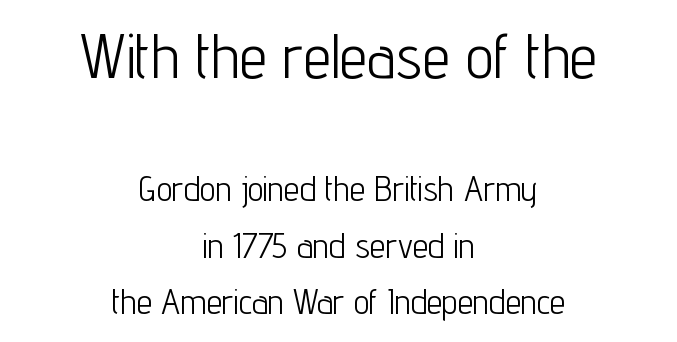
{"serif": "no", "italic": "no", "bold": "no", "weight": "light", "width": "condensed", "stroke_contrast": "low", "x_height": "medium", "monospaced": "no", "underline": "no", "align": "center", "line_spacing": "normal", "line_spacing_ratio": 1.61, "letter_spacing": "normal", "letter_spacing_em": 0.0, "larger_block": "first", "size_ratio": 1.77, "glyph_px": 62}
